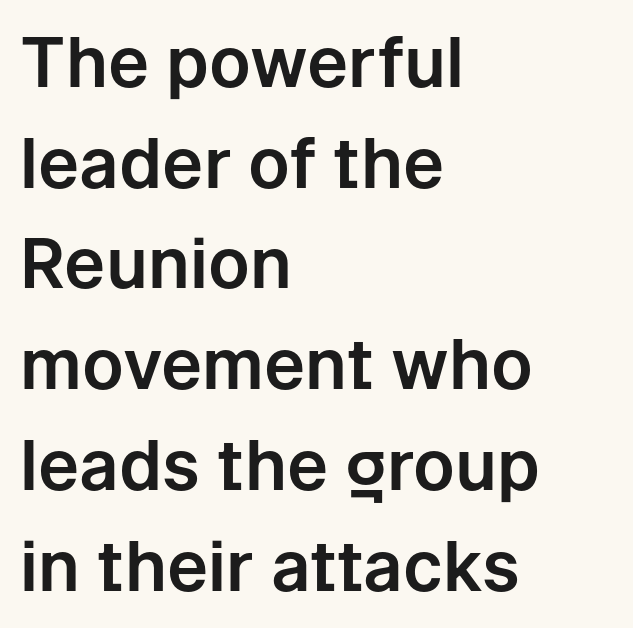
What kind of face is this? One without serifs — a sans. No italicization has been applied; the sample stays upright. A typesetter would call this proportional, since set widths differ per character. Default kerning and tracking; the words read as compact shapes. Regular leading.
